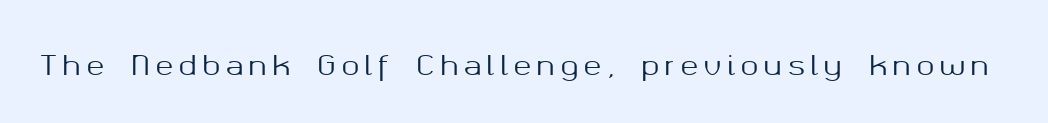
{"italic": "no", "underline": "no", "letter_spacing": "wide", "letter_spacing_em": 0.2, "glyph_px": 27}
